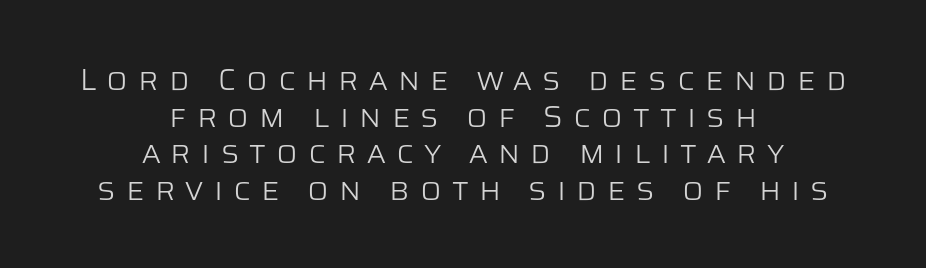
Anything drawn beneath the words? Only blank space. A centered setting, common on invitations and titles, is used for this passage. The strokes carry an ordinary text weight at most. Each letter keeps its own natural width here, so spacing adapts to shape.
